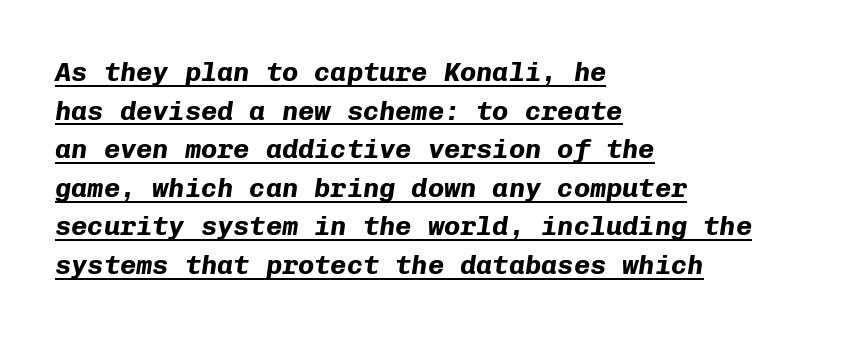
Standard letterfit; no display-style spreading of the glyphs. This is oblique type, the kind used for emphasis or titles. This is heavy type, rendered in bold. Does a line run under the words? Yes, clearly.
